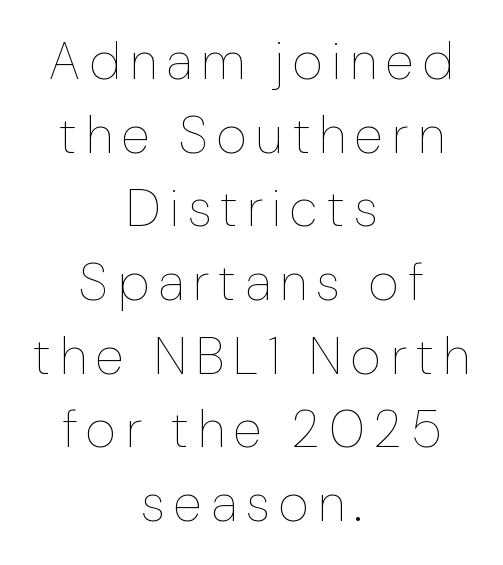
{"italic": "no", "bold": "no", "weight": "thin", "width": "condensed", "stroke_contrast": "low", "x_height": "medium", "monospaced": "no", "underline": "no", "align": "center", "line_spacing": "normal", "line_spacing_ratio": 1.39, "glyph_px": 53}
